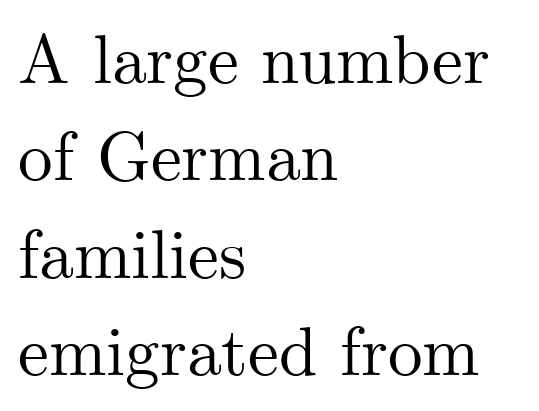
Q: Is the text italic (slanted)? A: No, it is upright.
Q: Is the typeface a serif or a sans-serif typeface? A: Serif.
Q: Is the text underlined? A: No.
Q: How is the paragraph aligned? A: Left-aligned.
Q: Is the spacing between letters normal or unusually wide? A: Normal.
Q: Is the spacing between lines tight, normal or loose? A: Normal.
Q: Width (condensed, normal, or wide)? A: Normal.
Q: Stroke contrast? A: Medium.
Q: x-height? A: Small.
Q: Monospaced? A: No.
